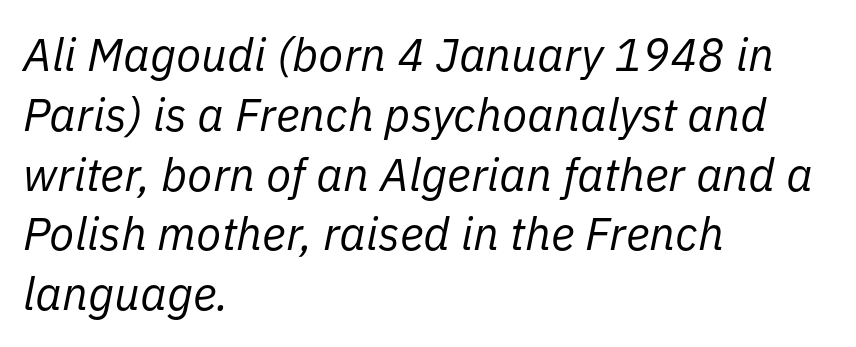
Left-aligned paragraph, ragged on the right. Unbolded letterforms with no extra heft. Underlining? Definitely not there. Varying glyph widths throughout — classic text-font behaviour. How are the letters spaced? Ordinarily, with no added tracking.
